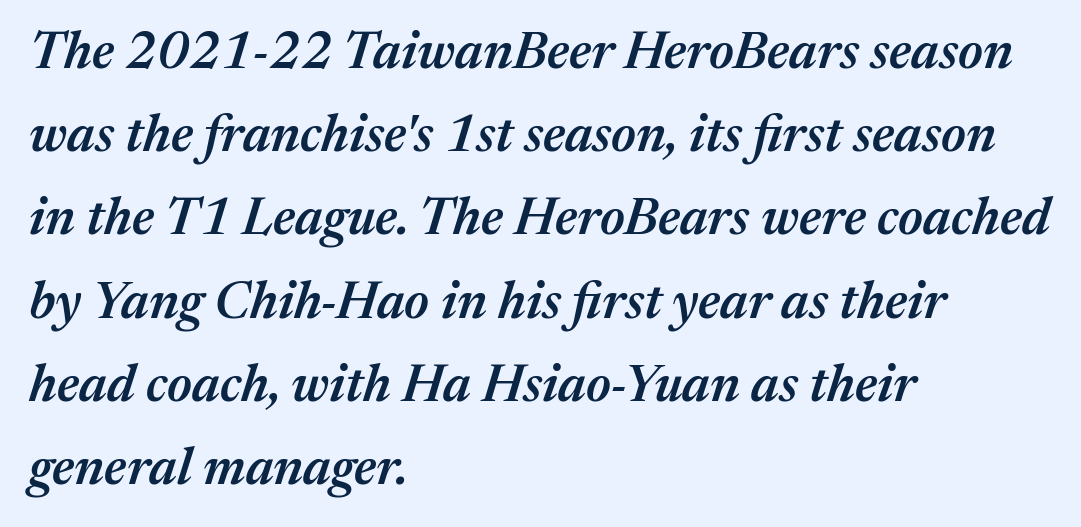
An italicized treatment has been applied to the whole sample. Nobody drew a line under any word here. Is there much room between lines? A standard amount, neither cramped nor airy. Typographic density is moderately raised because the face is semibold. The letters advance in unequal steps, a hallmark of proportional type. Where is the straight margin? On the left.
